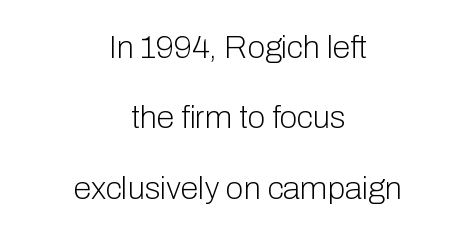
The image shows 32 px light sans-serif type, upright; set centered, loose line spacing (2.2x), normal letter spacing, not underlined; low stroke contrast and a medium x-height.
